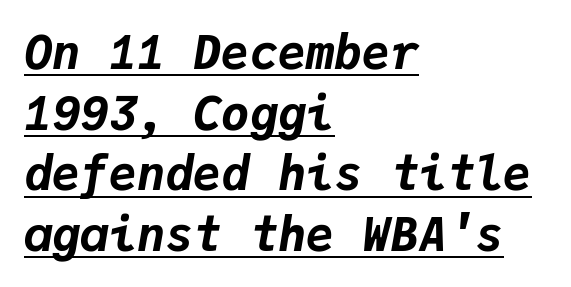
Q: Is the text bold? A: Yes.
Q: Is the text italic (slanted)? A: Yes, it leans right by about 9 degrees.
Q: Is the text underlined? A: Yes.
Q: How is the paragraph aligned? A: Left-aligned.
Q: Is the spacing between letters normal or unusually wide? A: Normal.
Q: Is the spacing between lines tight, normal or loose? A: Normal.
Q: Width (condensed, normal, or wide)? A: Normal.
Q: Stroke contrast? A: Low.
Q: x-height? A: Medium.
Q: Monospaced? A: Yes.
